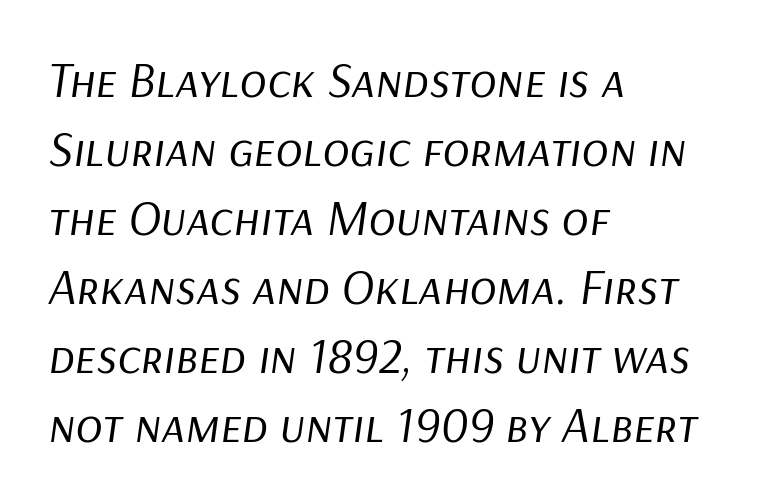
{"italic": "yes", "lean": "right", "slant_degrees": 9, "bold": "no", "weight": "regular", "width": "normal", "stroke_contrast": "low", "x_height": "medium", "monospaced": "no", "underline": "no", "align": "left", "line_spacing": "normal", "line_spacing_ratio": 1.38, "letter_spacing": "normal", "letter_spacing_em": 0.0, "glyph_px": 50}
